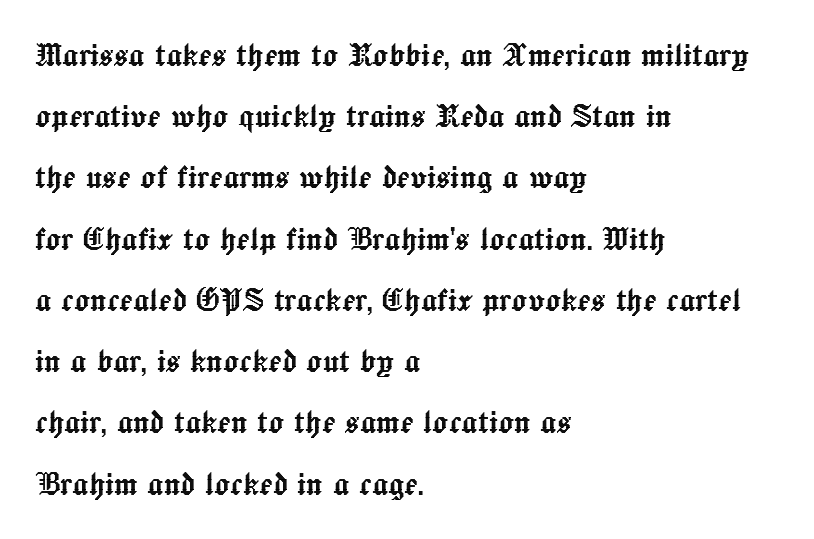
Horizontal alignment here is leftward, the default for most running prose. A typesetter would mark this as roman, not italic. Regarding leading, the lines here are spaced in the standard way. A typesetter would call this proportional, since set widths differ per character. Honestly, there is no underline to notice here at all. The face used here is rendered with its standard letterfit.
